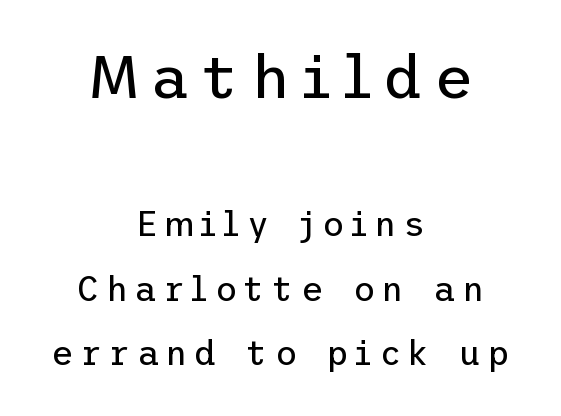
The image shows 60 px regular-weight sans-serif type, upright; set centered, line spacing 1.89x, not underlined; the first (top) block is 1.76x larger; low stroke contrast and a medium x-height.
